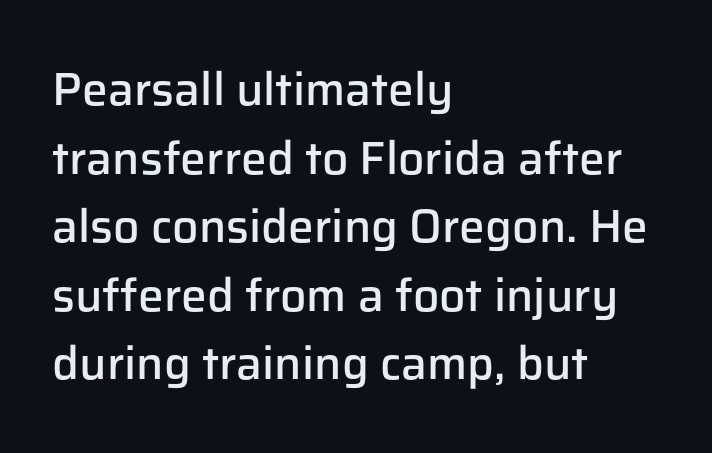
Q: Is the text bold? A: Semi-bold.
Q: Is the text italic (slanted)? A: No, it is upright.
Q: Is the typeface a serif or a sans-serif typeface? A: Sans-serif.
Q: Is the text underlined? A: No.
Q: How is the paragraph aligned? A: Left-aligned.
Q: Is the spacing between letters normal or unusually wide? A: Normal.
Q: Is the spacing between lines tight, normal or loose? A: Normal.
Q: Width (condensed, normal, or wide)? A: Normal.
Q: Stroke contrast? A: Low.
Q: x-height? A: Medium.
Q: Monospaced? A: No.
